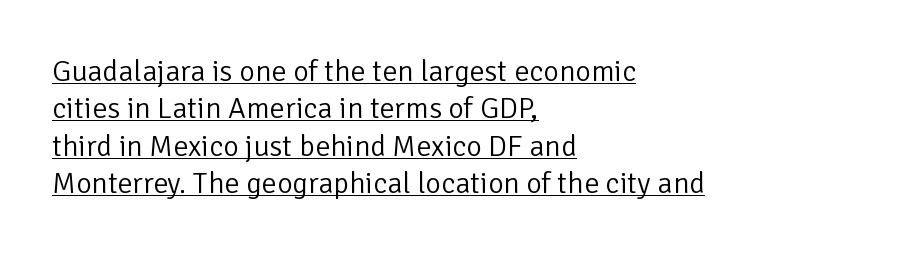
This block has exactly the height ordinary leading produces. Each word holds together tightly as a unit, with standard inter-letter gaps. Designer's note — italics off, roman on. Check the space under the baseline: a stroke is drawn there. Proportional: the letters do not fall into vertical columns.
